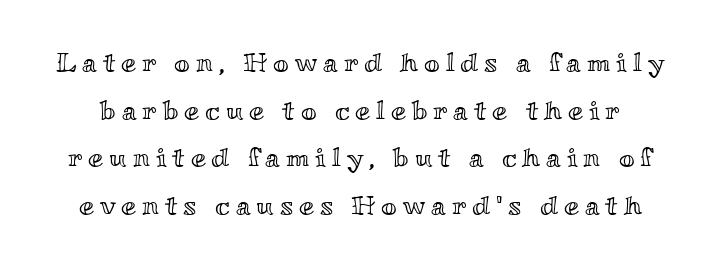
The image shows 27 px text type, upright; set line spacing 1.76x, unusually wide letter spacing (+0.22 em), not underlined.
